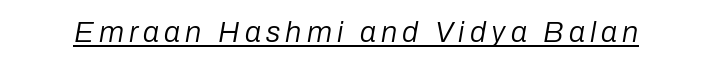
Q: Is the text bold? A: No.
Q: Is the text italic (slanted)? A: Yes, it leans right by about 10 degrees.
Q: Is the text underlined? A: Yes.
Q: Width (condensed, normal, or wide)? A: Normal.
Q: Stroke contrast? A: Low.
Q: x-height? A: Medium.
Q: Monospaced? A: No.
